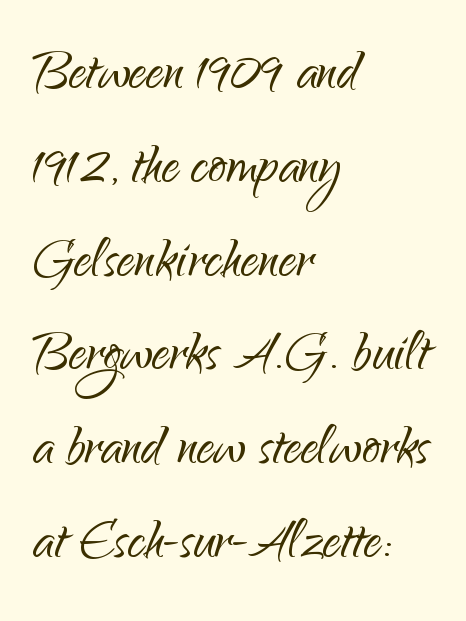
The passage shown is typed in a proportional face where columns would drift. Glyph-to-glyph distance matches everyday printed text. Beneath every word, the page is bare. You can tell from the bare stems that sans-serif type was used. Short and long lines alike share a common starting point at left. Stems and bowls with no extra thickness — not bold.
